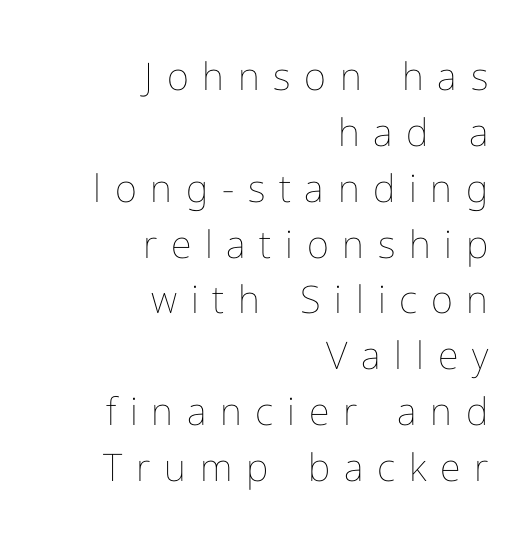
Students, note that the glyphs here are deliberately spaced far apart. Baseline-to-baseline distance is the conventional proportion of letter height. The font is comparable to plain body text, perhaps lighter. Character widths vary here, with narrow letters taking less room than wide ones. This rendering features lettering with no underline.
